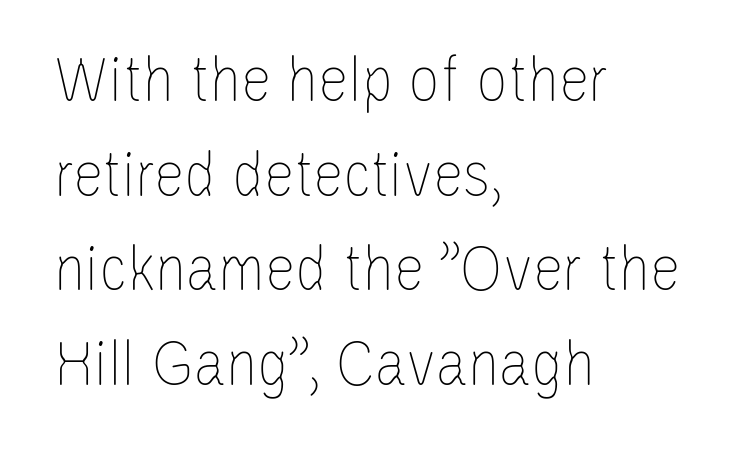
The image shows 69 px thin, condensed type, upright; set left-aligned, normal line spacing (1.37x), normal letter spacing, not underlined; low stroke contrast and a large x-height.
